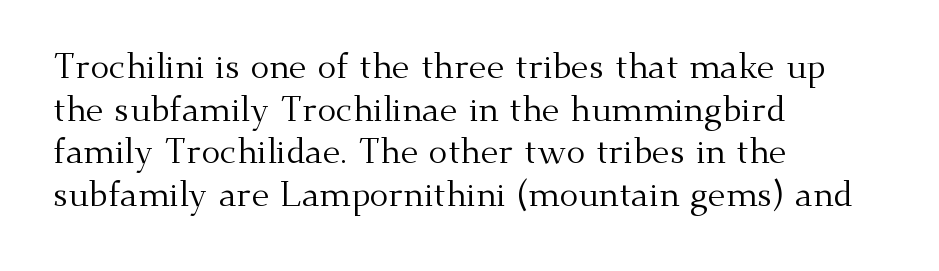
Think standard paragraph weight, or any step lighter than that. The rendering keeps characters at their native spacing. Do the characters align in a grid? No, the font is proportional. Rendered with straight, roman letterforms. The text block is weighted toward the left margin, trailing off unevenly rightward.
